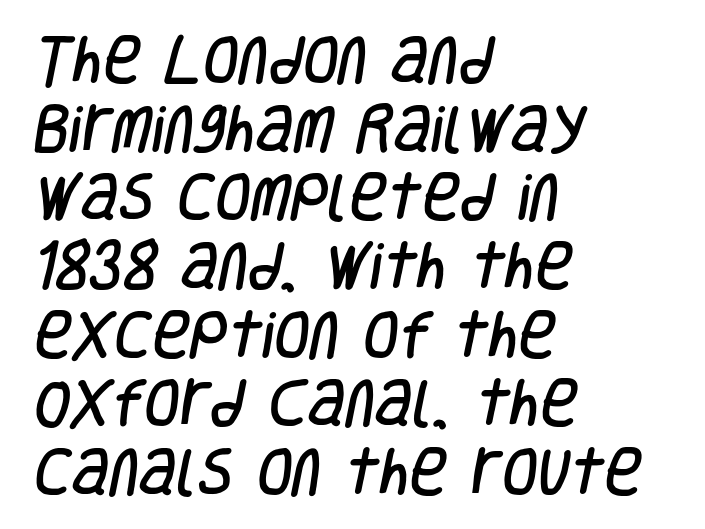
Q: Is the typeface a serif or a sans-serif typeface? A: Sans-serif.
Q: Is the text underlined? A: No.
Q: How is the paragraph aligned? A: Left-aligned.
Q: Is the spacing between letters normal or unusually wide? A: Normal.
Q: Is the spacing between lines tight, normal or loose? A: Normal.
Q: Width (condensed, normal, or wide)? A: Condensed.
Q: Stroke contrast? A: Low.
Q: x-height? A: Large.
Q: Monospaced? A: No.
